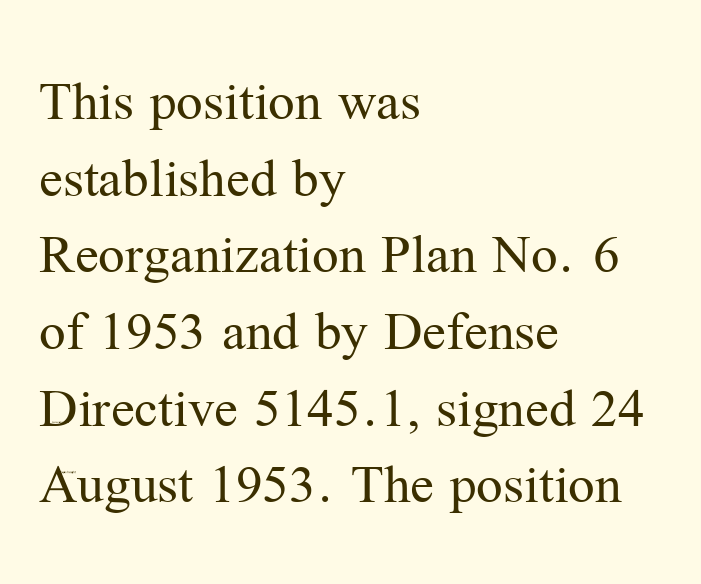
{"serif": "yes", "italic": "no", "bold": "no", "weight": "regular", "width": "normal", "stroke_contrast": "medium", "x_height": "medium", "monospaced": "no", "underline": "no", "align": "left", "line_spacing": "normal", "line_spacing_ratio": 1.3, "letter_spacing": "normal", "letter_spacing_em": 0.0, "glyph_px": 59}
